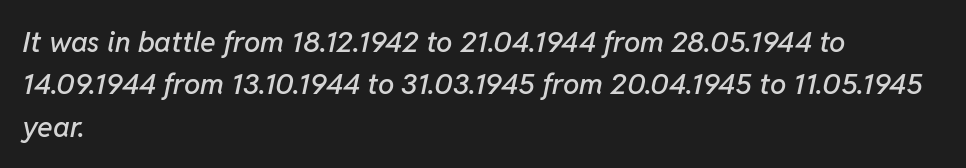
{"italic": "yes", "lean": "right", "slant_degrees": 11, "width": "normal", "stroke_contrast": "low", "x_height": "medium", "monospaced": "no", "underline": "no", "align": "left", "line_spacing": "normal", "line_spacing_ratio": 1.46, "letter_spacing": "normal", "letter_spacing_em": 0.0, "glyph_px": 29}
